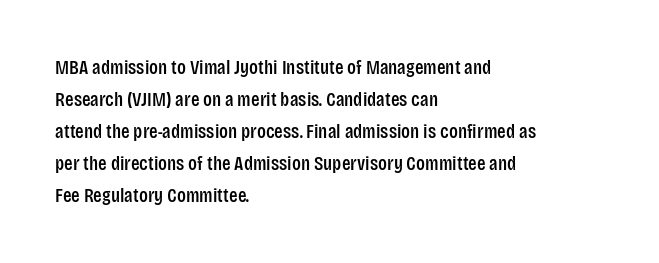
{"italic": "no", "underline": "no", "align": "left", "line_spacing": "normal", "line_spacing_ratio": 1.6, "letter_spacing": "normal", "letter_spacing_em": 0.0, "glyph_px": 20}
